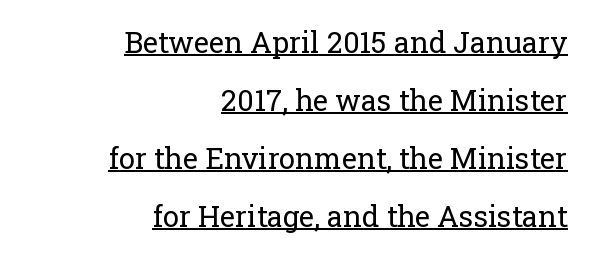
The image shows 29 px regular-weight serif type, upright; set right-aligned, loose line spacing (2.0x), normal letter spacing, underlined; low stroke contrast and a medium x-height.
